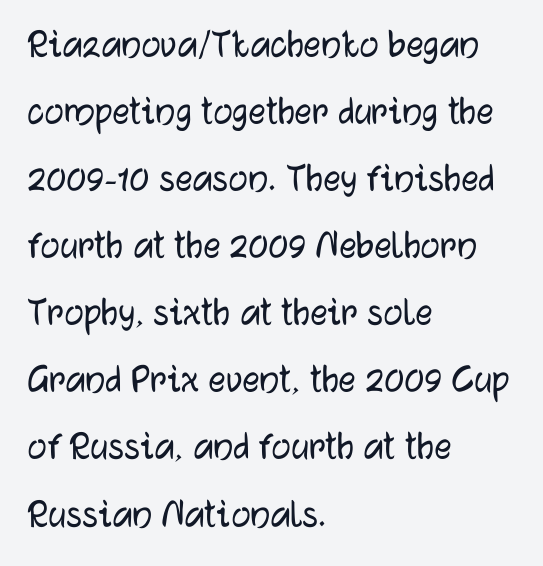
Q: Is the text italic (slanted)? A: No, it is upright.
Q: Is the typeface a serif or a sans-serif typeface? A: Sans-serif.
Q: Is the text underlined? A: No.
Q: How is the paragraph aligned? A: Left-aligned.
Q: Is the spacing between letters normal or unusually wide? A: Normal.
Q: Is the spacing between lines tight, normal or loose? A: Normal.
Q: Width (condensed, normal, or wide)? A: Normal.
Q: Stroke contrast? A: Low.
Q: x-height? A: Medium.
Q: Monospaced? A: No.
